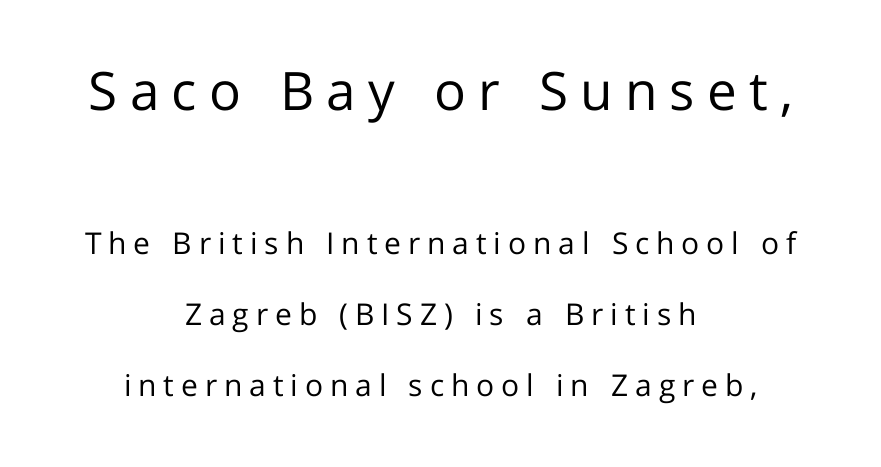
The image shows 53 px regular-weight sans-serif type, upright; set centered, loose line spacing (2.37x), unusually wide letter spacing (+0.23 em), not underlined; the first (top) block is 1.77x larger; low stroke contrast and a medium x-height.
